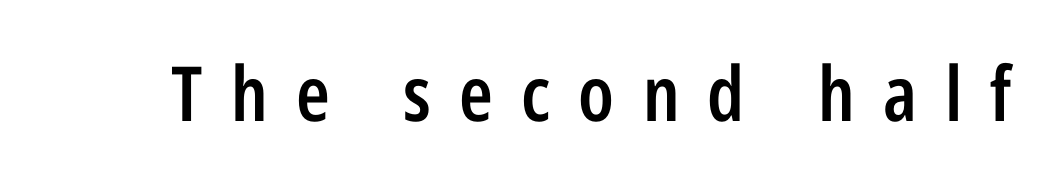
The image shows 76 px semibold, condensed sans-serif type, upright; set unusually wide letter spacing (+0.37 em), not underlined; low stroke contrast and a medium x-height.
